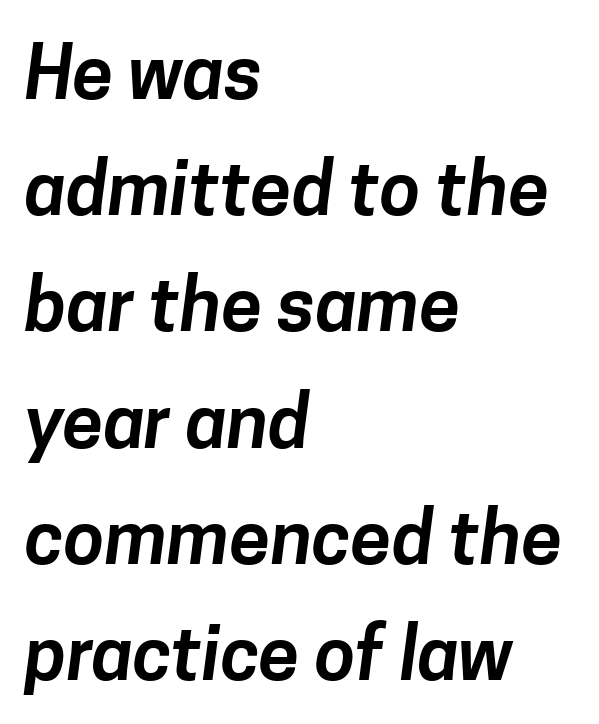
{"serif": "no", "width": "normal", "stroke_contrast": "low", "x_height": "medium", "monospaced": "no", "underline": "no", "align": "left", "line_spacing": "normal", "line_spacing_ratio": 1.57, "letter_spacing": "normal", "letter_spacing_em": 0.0, "glyph_px": 74}
